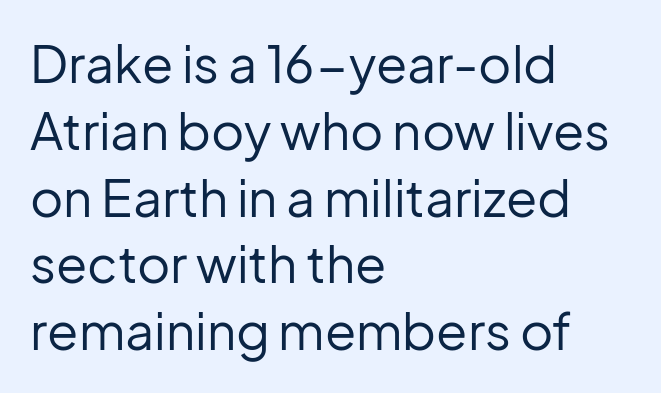
{"serif": "no", "italic": "no", "bold": "no", "weight": "regular", "width": "normal", "stroke_contrast": "low", "x_height": "medium", "monospaced": "no", "underline": "no", "align": "left", "line_spacing": "normal", "line_spacing_ratio": 1.31, "letter_spacing": "normal", "letter_spacing_em": 0.0, "glyph_px": 51}
